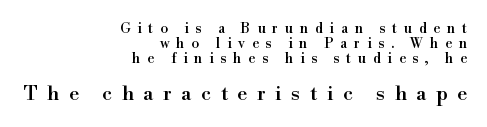
{"italic": "no", "underline": "no", "align": "right", "line_spacing": "tight", "line_spacing_ratio": 1.07, "letter_spacing": "wide", "letter_spacing_em": 0.48, "larger_block": "second", "size_ratio": 1.43, "glyph_px": 20}
